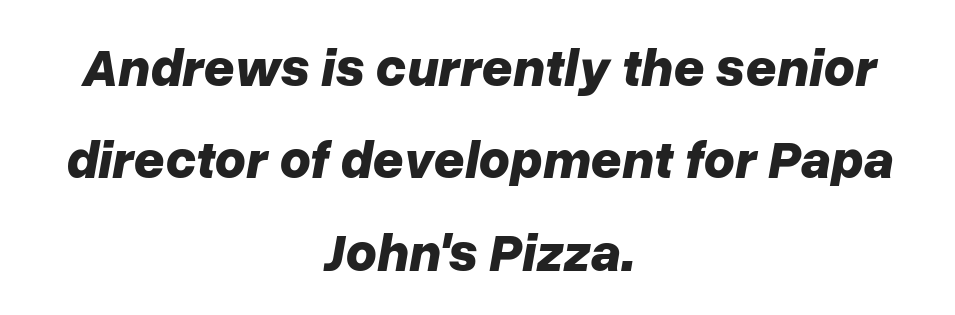
Is the block centered? Yes — each line is placed symmetrically about the middle. As a designer I'd log this as weight 700, bold. Characters follow at the spacing the type designer built in. Looks like regular typesetting: each glyph gets only the width it needs.
